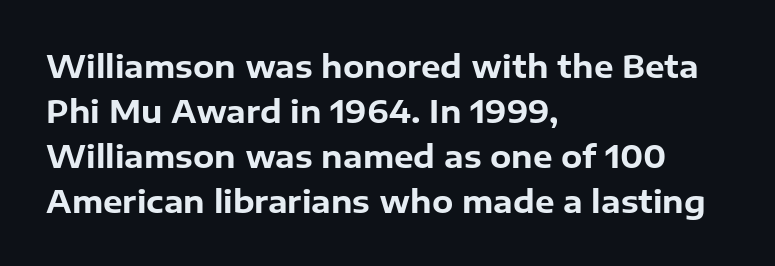
Plain, unruled lines of type. Honestly, the row spacing looks completely unremarkable. Heavy, bold letterforms. No italicization has been applied; the sample stays upright. The face used here is proportionally spaced, like ordinary book or web type. The gaps between neighbouring characters are ordinary and unremarkable.
